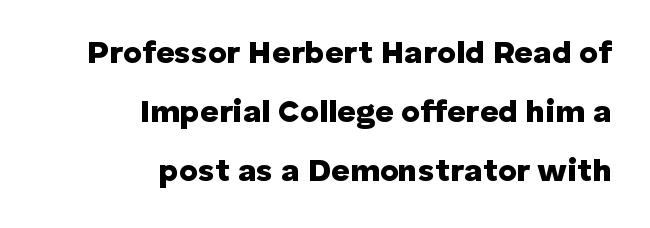
Looks like regular typesetting: each glyph gets only the width it needs. A sans-serif font was chosen for this passage. Vertical strokes here are truly vertical. This rendering features lettering with no underline. The rendering uses a bold face; every stroke is thick and dark.
